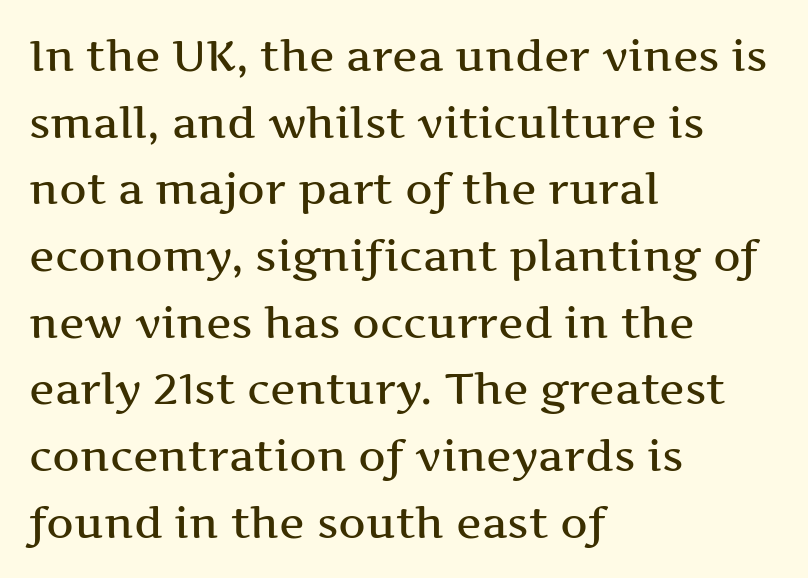
Q: Is the text italic (slanted)? A: No, it is upright.
Q: Is the typeface a serif or a sans-serif typeface? A: Serif.
Q: Is the text underlined? A: No.
Q: How is the paragraph aligned? A: Left-aligned.
Q: Is the spacing between letters normal or unusually wide? A: Normal.
Q: Is the spacing between lines tight, normal or loose? A: Normal.
Q: Width (condensed, normal, or wide)? A: Wide.
Q: Stroke contrast? A: Medium.
Q: x-height? A: Medium.
Q: Monospaced? A: No.
